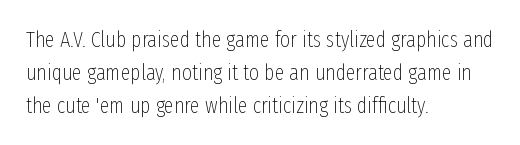
Descender tails drop into unmarked territory. Vertically, the passage feels balanced, rows spaced as you'd expect. The typesetter chose a ragged-right arrangement here. The typography opts for an upright posture over an oblique one. The rendering keeps characters at their native spacing. Stroke mass is kept to a normal reading level or below.
